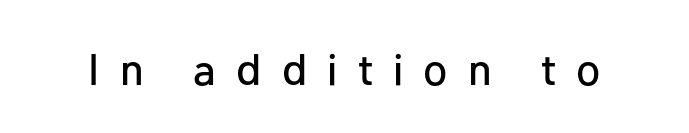
The image shows 44 px sans-serif type, upright; set unusually wide letter spacing (+0.46 em), not underlined; low stroke contrast and a medium x-height.
